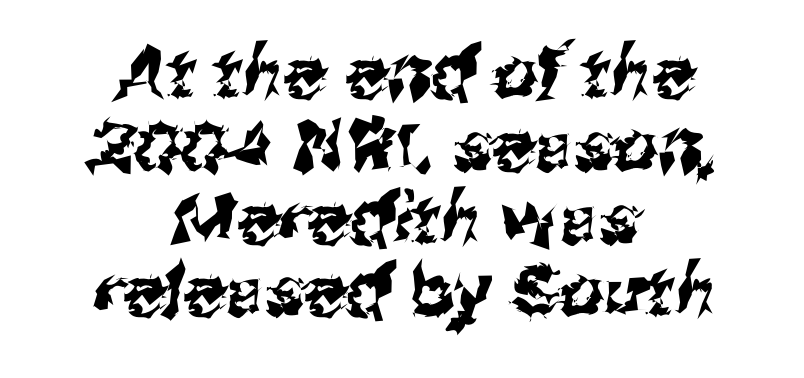
The image shows 70 px sans-serif type; set centered, tight line spacing (1.04x), normal letter spacing, not underlined; medium stroke contrast and a medium x-height.
